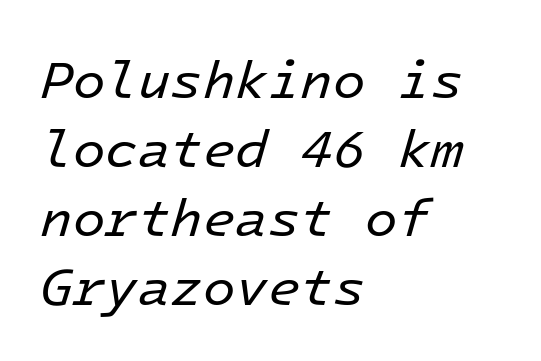
The image shows 53 px regular-weight type, italic (leaning right), monospaced; set left-aligned, normal line spacing (1.3x), normal letter spacing, not underlined; low stroke contrast and a medium x-height.
